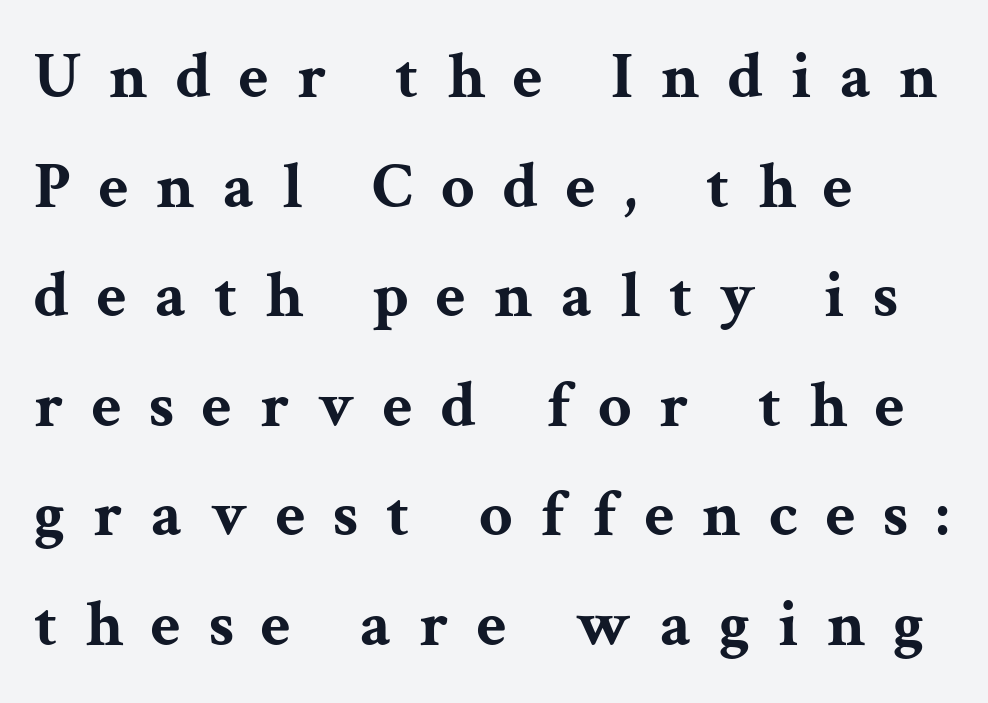
{"serif": "yes", "italic": "no", "bold": "yes", "weight": "bold", "width": "wide", "stroke_contrast": "medium", "x_height": "medium", "monospaced": "no", "underline": "no", "align": "left", "line_spacing": "normal", "line_spacing_ratio": 1.66, "letter_spacing": "wide", "letter_spacing_em": 0.42, "glyph_px": 66}
